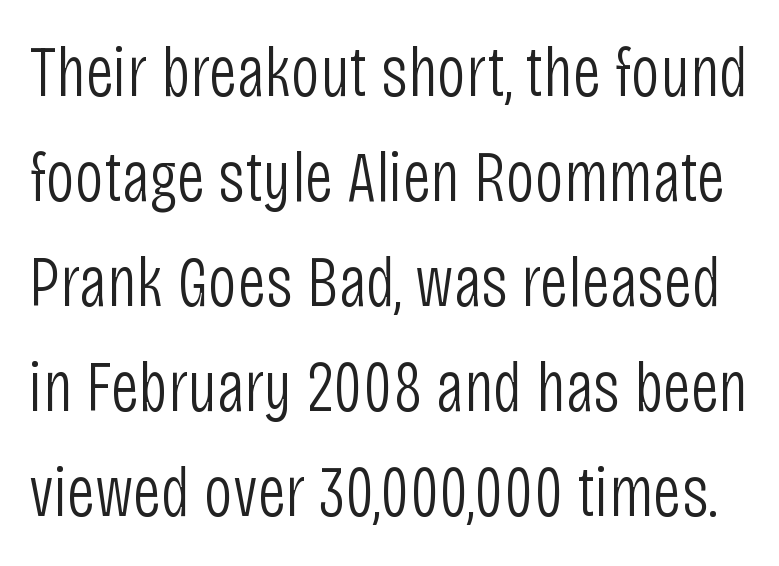
{"serif": "no", "italic": "no", "bold": "no", "weight": "light", "width": "condensed", "stroke_contrast": "low", "x_height": "large", "monospaced": "no", "underline": "no", "line_spacing": "normal", "line_spacing_ratio": 1.46, "letter_spacing": "normal", "letter_spacing_em": 0.0, "glyph_px": 72}
